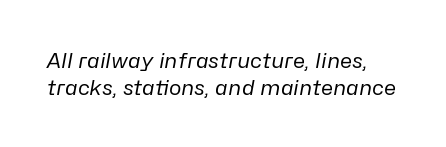
The image shows 21 px text type, italic (leaning right); set normal line spacing (1.27x), normal letter spacing, not underlined.
